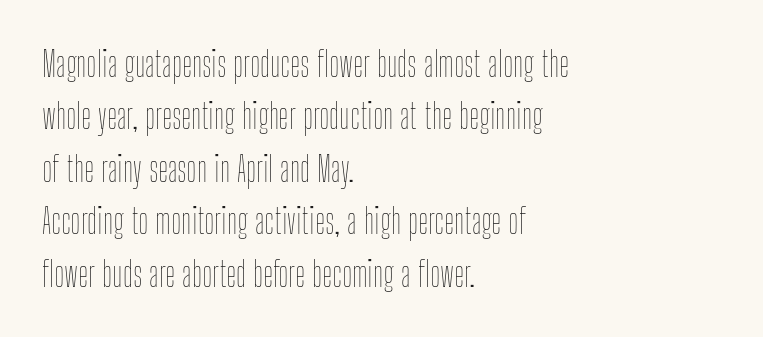
Q: Is the text bold? A: No.
Q: Is the text italic (slanted)? A: No, it is upright.
Q: Is the text underlined? A: No.
Q: How is the paragraph aligned? A: Left-aligned.
Q: Is the spacing between letters normal or unusually wide? A: Normal.
Q: Is the spacing between lines tight, normal or loose? A: Normal.
Q: Width (condensed, normal, or wide)? A: Condensed.
Q: Stroke contrast? A: Low.
Q: x-height? A: Medium.
Q: Monospaced? A: No.
